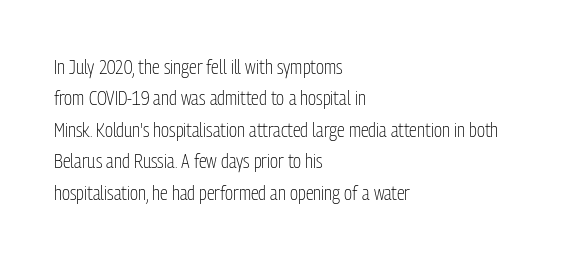
Q: Is the text bold? A: No.
Q: Is the text italic (slanted)? A: No, it is upright.
Q: Is the text underlined? A: No.
Q: How is the paragraph aligned? A: Left-aligned.
Q: Is the spacing between letters normal or unusually wide? A: Normal.
Q: Is the spacing between lines tight, normal or loose? A: Normal.
